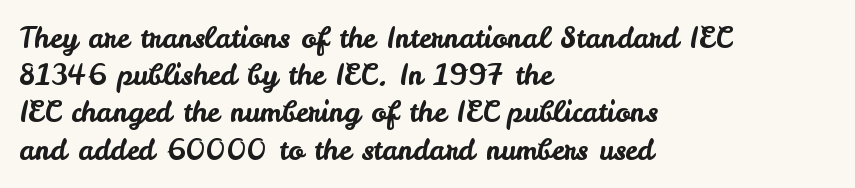
{"serif": "no", "width": "normal", "stroke_contrast": "low", "x_height": "small", "monospaced": "no", "underline": "no", "align": "left", "line_spacing": "normal", "line_spacing_ratio": 1.33, "letter_spacing": "normal", "letter_spacing_em": 0.0, "glyph_px": 28}
